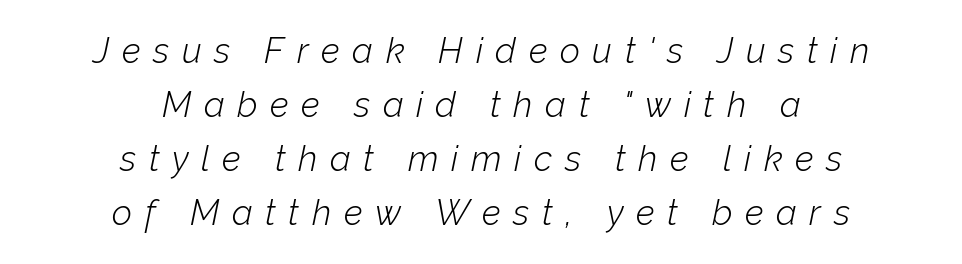
The passage shown stacks its lines at a standard gap. An italicized treatment has been applied to the whole sample. No word sits above an underline. The passage is arranged like a title page — every line centered.
